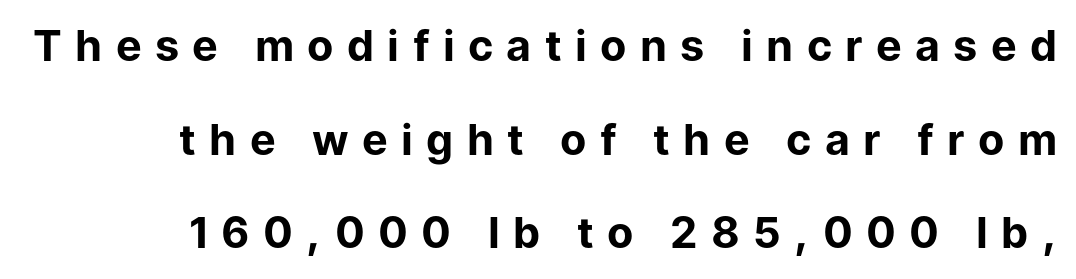
The image shows 43 px bold sans-serif type, upright; set right-aligned, loose line spacing (2.18x), unusually wide letter spacing (+0.31 em), not underlined; low stroke contrast and a medium x-height.
